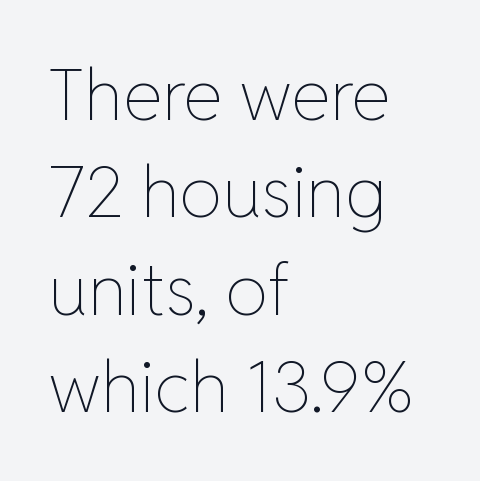
Baseline-to-baseline distance is the conventional proportion of letter height. Stroke mass is kept to a normal reading level or below. Is there any slant? The stems are plumb. The rendering keeps characters at their native spacing.
